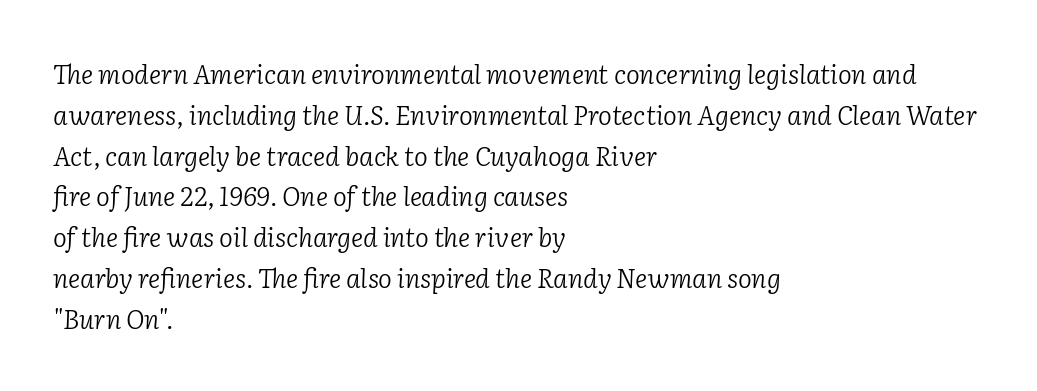
Q: Is the text bold? A: No.
Q: Is the text italic (slanted)? A: Yes, it leans right by about 2 degrees.
Q: Is the text underlined? A: No.
Q: How is the paragraph aligned? A: Left-aligned.
Q: Is the spacing between letters normal or unusually wide? A: Normal.
Q: Is the spacing between lines tight, normal or loose? A: Normal.
